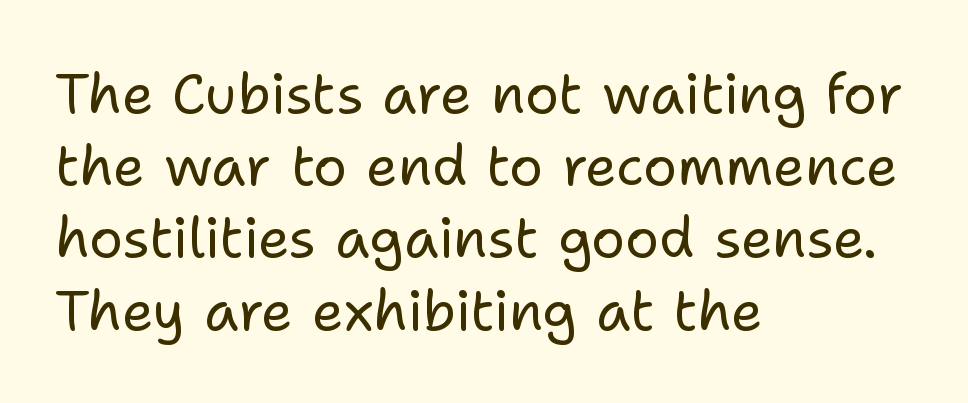
Q: Is the text bold? A: No.
Q: Is the text italic (slanted)? A: No, it is upright.
Q: Is the typeface a serif or a sans-serif typeface? A: Sans-serif.
Q: Is the text underlined? A: No.
Q: How is the paragraph aligned? A: Left-aligned.
Q: Is the spacing between letters normal or unusually wide? A: Normal.
Q: Is the spacing between lines tight, normal or loose? A: Normal.
Q: Width (condensed, normal, or wide)? A: Normal.
Q: Stroke contrast? A: Low.
Q: x-height? A: Medium.
Q: Monospaced? A: No.
